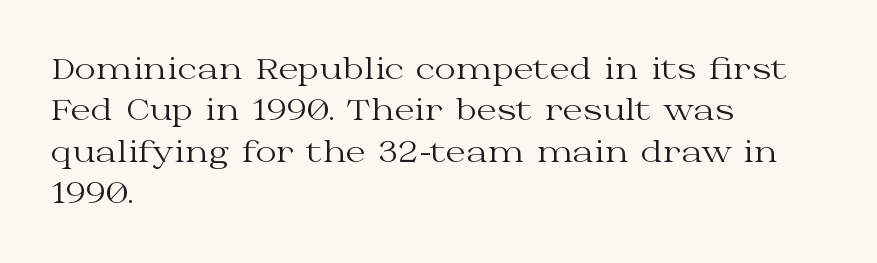
Reading down the column, the eye jumps a familiar distance to each next line. Compared with a centered layout, this one pins lines to the left instead. What stands out about the letter spacing? Nothing — it is the standard amount. This reads as an unemphasized weight, regular at the heaviest.
